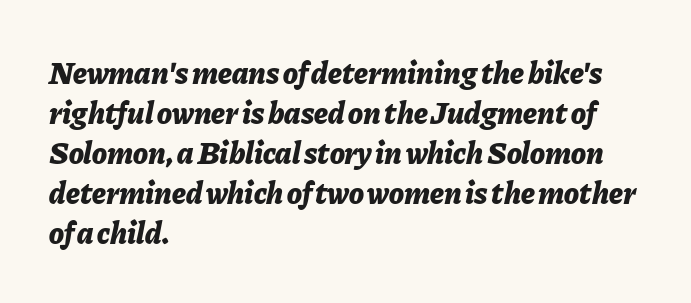
Q: Is the text bold? A: Yes.
Q: Is the text italic (slanted)? A: Yes, it leans right by about 11 degrees.
Q: Is the text underlined? A: No.
Q: How is the paragraph aligned? A: Left-aligned.
Q: Is the spacing between letters normal or unusually wide? A: Normal.
Q: Is the spacing between lines tight, normal or loose? A: Normal.
Q: Width (condensed, normal, or wide)? A: Normal.
Q: Stroke contrast? A: Low.
Q: x-height? A: Medium.
Q: Monospaced? A: No.
